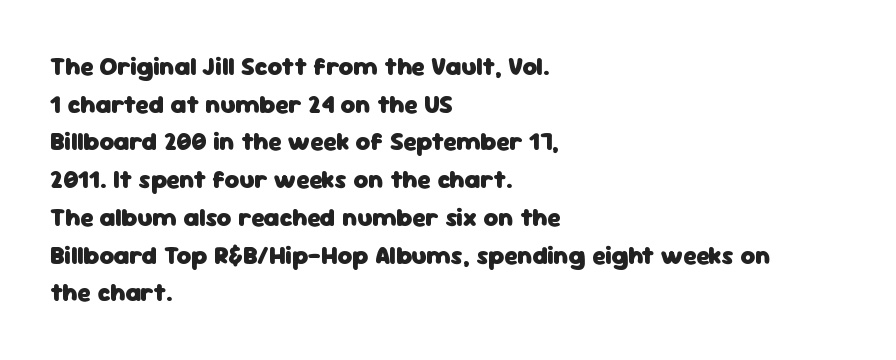
Q: Is the text bold? A: Yes.
Q: Is the text italic (slanted)? A: No, it is upright.
Q: Is the text underlined? A: No.
Q: How is the paragraph aligned? A: Left-aligned.
Q: Is the spacing between letters normal or unusually wide? A: Normal.
Q: Is the spacing between lines tight, normal or loose? A: Normal.
